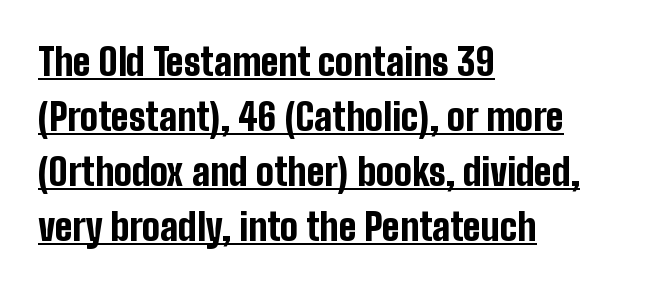
The image shows 38 px bold, condensed sans-serif type, upright; set left-aligned, normal line spacing (1.45x), normal letter spacing, underlined; low stroke contrast and a medium x-height.
